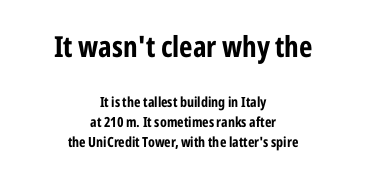
{"serif": "no", "italic": "no", "bold": "yes", "weight": "bold", "width": "condensed", "stroke_contrast": "low", "x_height": "medium", "monospaced": "no", "underline": "no", "align": "center", "line_spacing": "normal", "line_spacing_ratio": 1.46, "letter_spacing": "normal", "letter_spacing_em": 0.0, "larger_block": "first", "size_ratio": 2.07, "glyph_px": 29}
